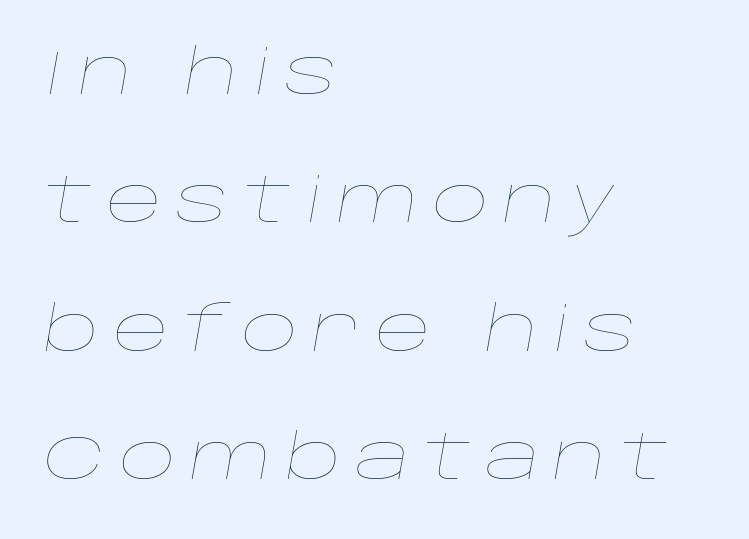
Compared with typical body copy, the letter spacing here is much looser. Heft: none added — not bold. The rendering uses natural spacing where letterforms have individual widths. Teacher's note: observe the even left margin — that is flush-left alignment. Yep, that's italic — everything's leaning.
